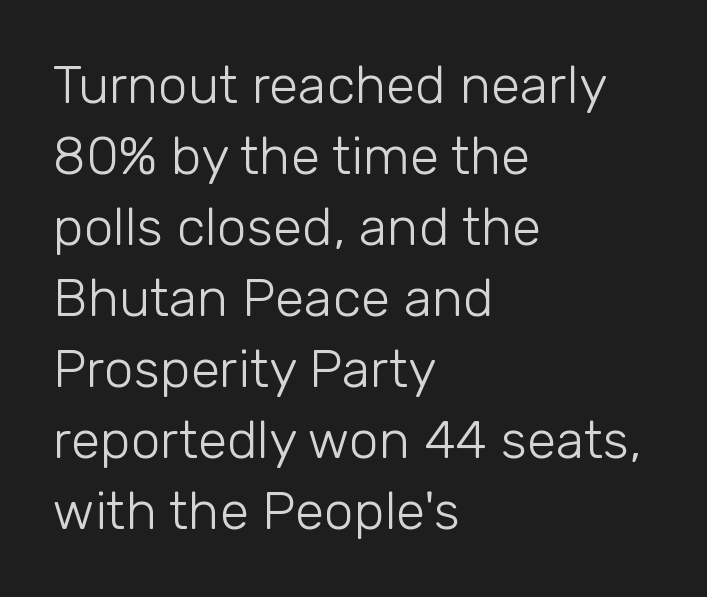
Q: Is the text bold? A: No.
Q: Is the text italic (slanted)? A: No, it is upright.
Q: Is the typeface a serif or a sans-serif typeface? A: Sans-serif.
Q: Is the text underlined? A: No.
Q: How is the paragraph aligned? A: Left-aligned.
Q: Is the spacing between letters normal or unusually wide? A: Normal.
Q: Is the spacing between lines tight, normal or loose? A: Normal.
Q: Width (condensed, normal, or wide)? A: Normal.
Q: Stroke contrast? A: Low.
Q: x-height? A: Medium.
Q: Monospaced? A: No.
